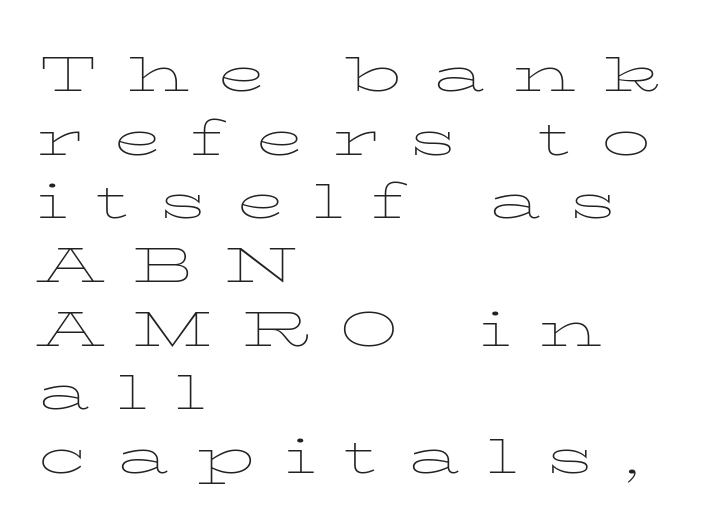
The image shows 65 px thin, wide type, upright; set left-aligned, tight line spacing (0.98x), unusually wide letter spacing (+0.44 em), not underlined; low stroke contrast and a medium x-height.
